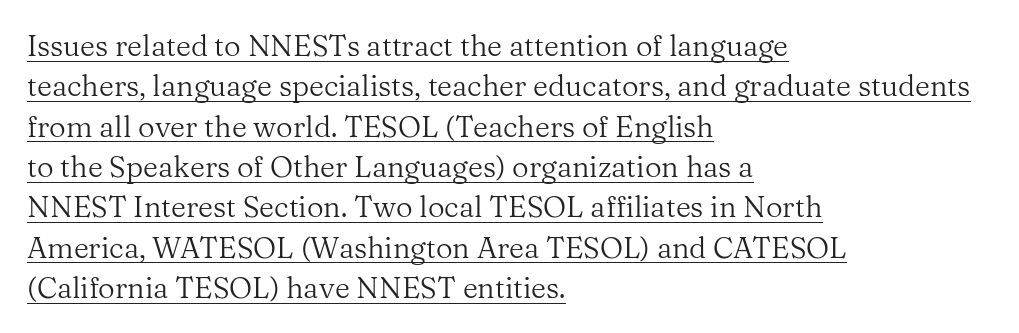
Students, observe the line beneath the letters — that is underlining. These lines are set flush left with a ragged right edge. Letterform terminals end in serifs throughout the passage. Short note: letters normally spaced. Note the varied advance widths — an 'i' is clearly narrower than an 'm'. If you measured baseline to baseline, you'd find a middling distance.
